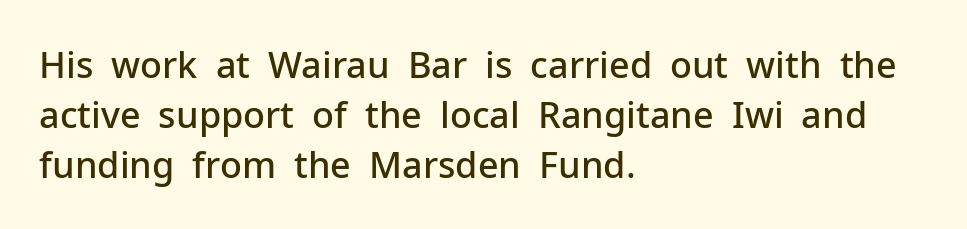
These lines keep a tight, regular rhythm from letter to letter. A normal amount of white space separates one row of letters from the next. This rendering features lettering with no underline. Horizontal alignment here is leftward, the default for most running prose.
